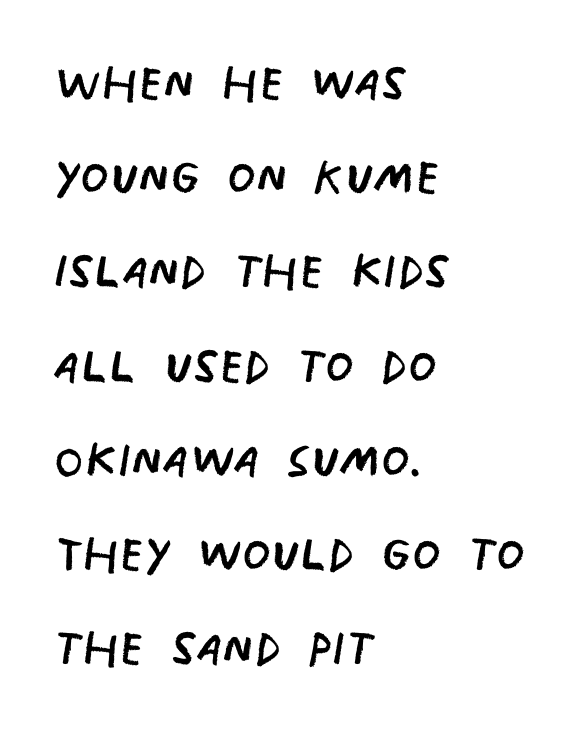
This sample is left-justified, so line endings fall wherever the words run out. The letters look calm and open, with moderate or lighter stems. Think of a printed novel: that variable character pitch is what you see here. This is sans-serif lettering, the kind often seen on screens and signage. Short note: letters normally spaced.
